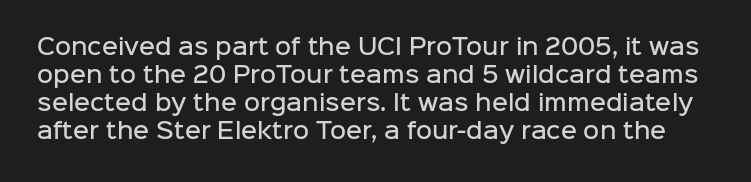
Descenders hang freely into open space. In terms of leading, this rendering sits right in the middle. I'd describe the lettering as semibold — firm but not a full bold. Words appear dense and cohesive because spacing is normal. Quick note: not italic, upright.
